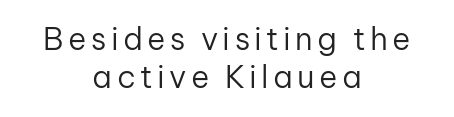
{"serif": "no", "italic": "no", "bold": "no", "weight": "regular", "width": "normal", "stroke_contrast": "low", "x_height": "medium", "monospaced": "no", "underline": "no", "align": "center", "line_spacing_ratio": 1.24, "glyph_px": 31}
